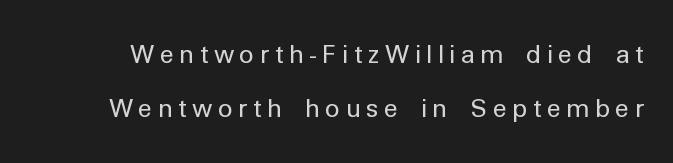
Is the type heavy? It reads as light-to-regular instead. Widely set lines give the paragraph a tall, airy silhouette. Each word looks stretched out because of the extra space between its letters. A roman cut, with each character standing at attention. Underline: absent.
